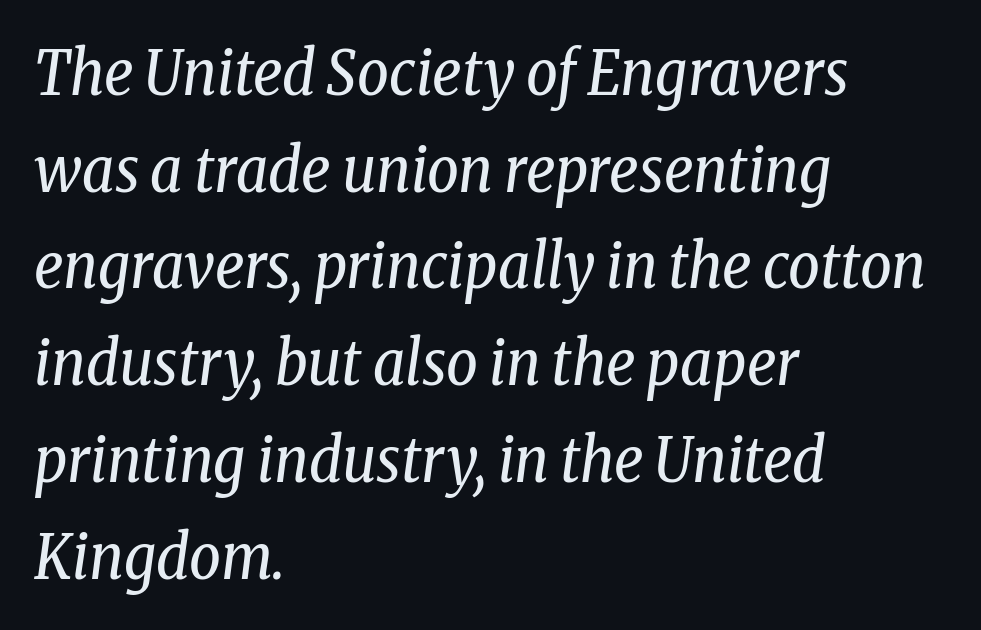
The image shows 62 px regular-weight, condensed serif type, italic (leaning right); set left-aligned, normal line spacing (1.56x), normal letter spacing, not underlined; low stroke contrast and a medium x-height.
